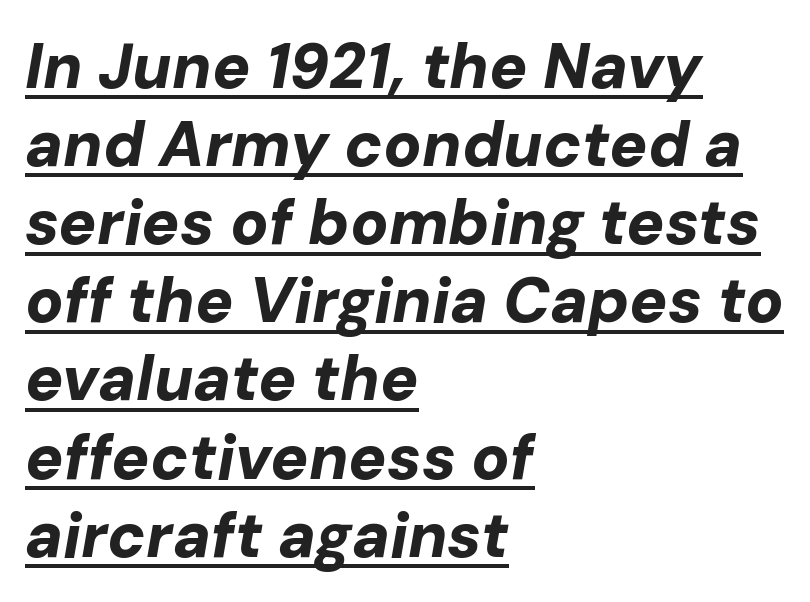
Q: Is the text bold? A: Yes.
Q: Is the text italic (slanted)? A: Yes, it leans right by about 10 degrees.
Q: Is the text underlined? A: Yes.
Q: How is the paragraph aligned? A: Left-aligned.
Q: Is the spacing between letters normal or unusually wide? A: Normal.
Q: Width (condensed, normal, or wide)? A: Normal.
Q: Stroke contrast? A: Low.
Q: x-height? A: Medium.
Q: Monospaced? A: No.
